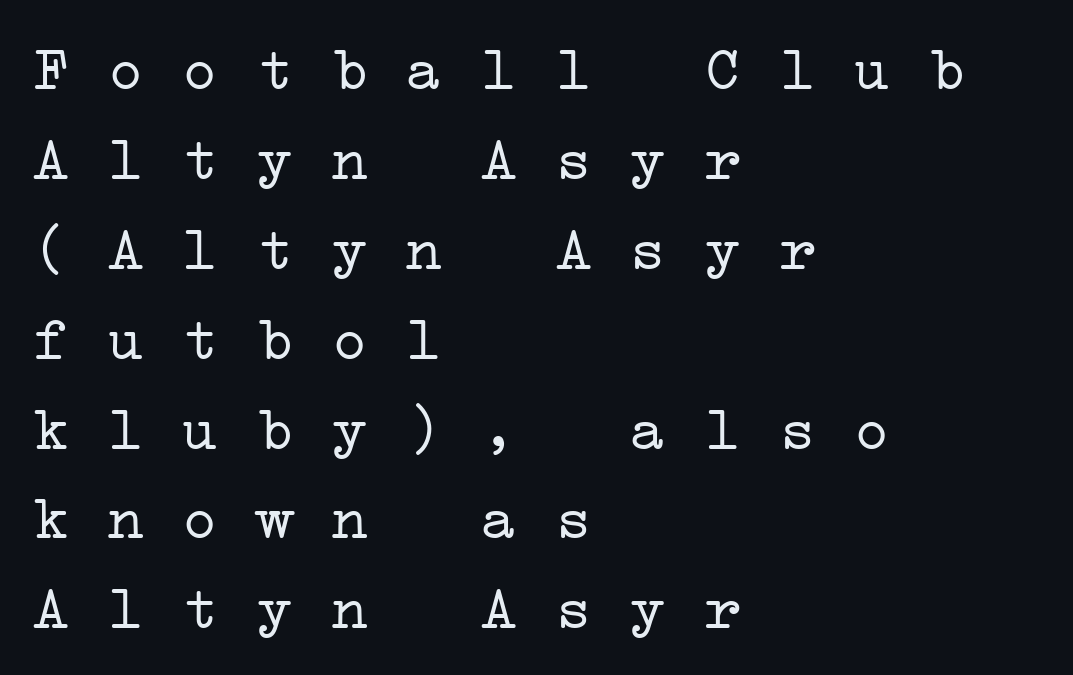
Spacing verdict: monospaced, one width for all characters. The font family rendered here belongs to the serif group. Which margin do the lines hug? The left one — the right edge is uneven. Compared with a typical body face, this is equally light or lighter still. Does extra space separate the letters? No, they use regular spacing. Horizontal bands of white between lines are of average thickness.
